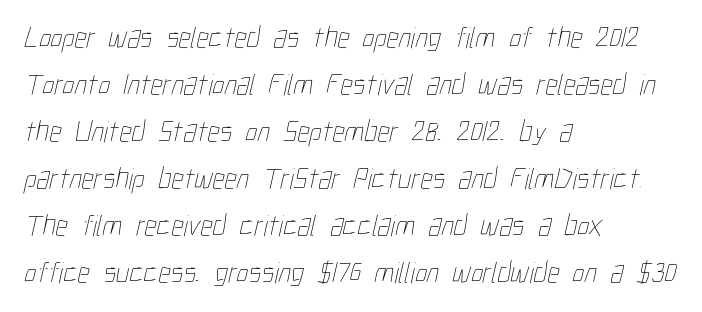
Q: Is the text bold? A: No.
Q: Is the text underlined? A: No.
Q: How is the paragraph aligned? A: Left-aligned.
Q: Is the spacing between letters normal or unusually wide? A: Normal.
Q: Is the spacing between lines tight, normal or loose? A: Normal.
Q: Width (condensed, normal, or wide)? A: Condensed.
Q: Stroke contrast? A: Low.
Q: x-height? A: Medium.
Q: Monospaced? A: No.
